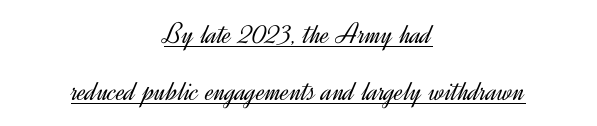
The image shows 30 px light sans-serif type; set centered, line spacing 1.89x, normal letter spacing, underlined; a small x-height.
